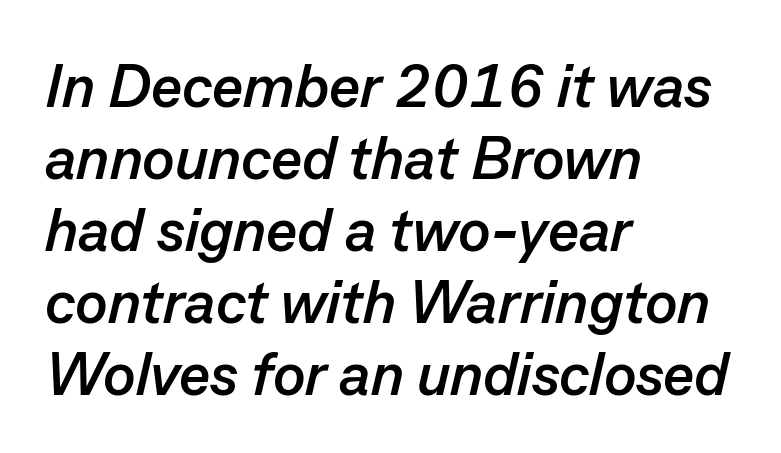
Q: Is the text bold? A: Yes.
Q: Is the text italic (slanted)? A: Yes, it leans right by about 13 degrees.
Q: Is the text underlined? A: No.
Q: How is the paragraph aligned? A: Left-aligned.
Q: Is the spacing between letters normal or unusually wide? A: Normal.
Q: Width (condensed, normal, or wide)? A: Normal.
Q: Stroke contrast? A: Low.
Q: x-height? A: Medium.
Q: Monospaced? A: No.
